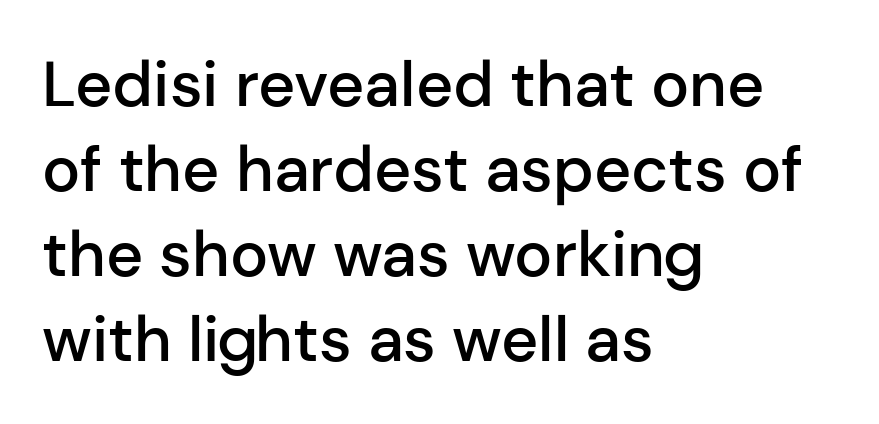
Q: Is the text bold? A: Semi-bold.
Q: Is the text italic (slanted)? A: No, it is upright.
Q: Is the typeface a serif or a sans-serif typeface? A: Sans-serif.
Q: Is the text underlined? A: No.
Q: How is the paragraph aligned? A: Left-aligned.
Q: Is the spacing between letters normal or unusually wide? A: Normal.
Q: Is the spacing between lines tight, normal or loose? A: Normal.
Q: Width (condensed, normal, or wide)? A: Normal.
Q: Stroke contrast? A: Low.
Q: x-height? A: Medium.
Q: Monospaced? A: No.
